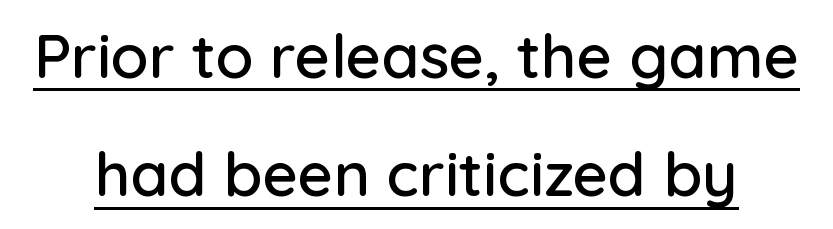
The image shows 62 px sans-serif type, upright; set loose line spacing (1.91x), normal letter spacing, underlined; low stroke contrast and a medium x-height.
